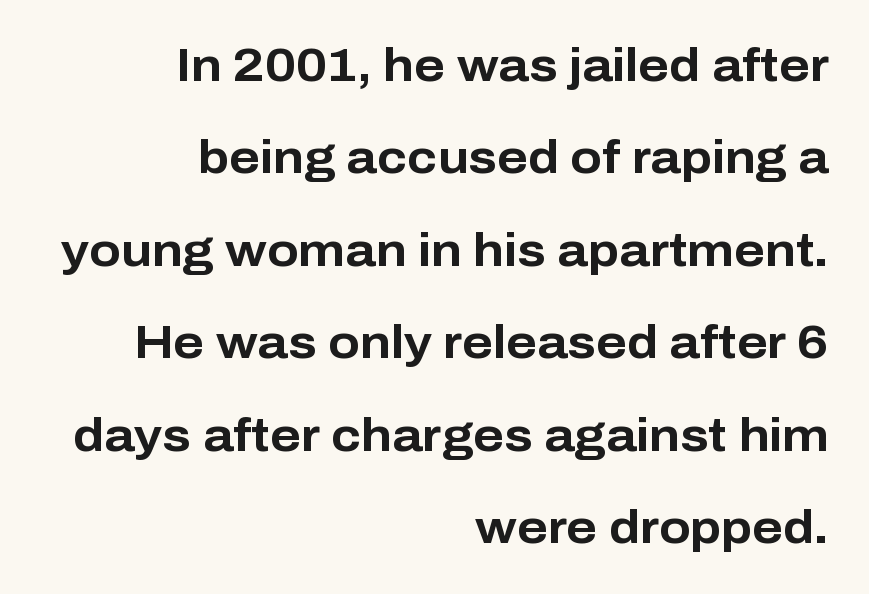
{"serif": "no", "italic": "no", "bold": "yes", "weight": "bold", "width": "normal", "stroke_contrast": "low", "x_height": "medium", "monospaced": "no", "underline": "no", "align": "right", "line_spacing": "loose", "line_spacing_ratio": 2.01, "letter_spacing": "normal", "letter_spacing_em": 0.0, "glyph_px": 46}
